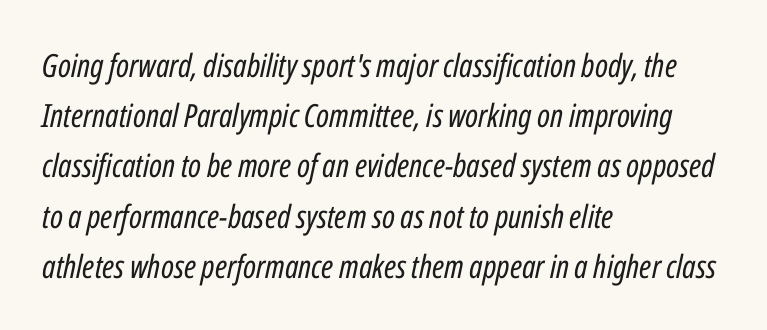
{"italic": "yes", "lean": "right", "slant_degrees": 12, "bold": "no", "weight": "regular", "width": "condensed", "stroke_contrast": "low", "x_height": "medium", "monospaced": "no", "underline": "no", "align": "left", "line_spacing": "normal", "line_spacing_ratio": 1.57, "letter_spacing": "normal", "letter_spacing_em": 0.0, "glyph_px": 32}
